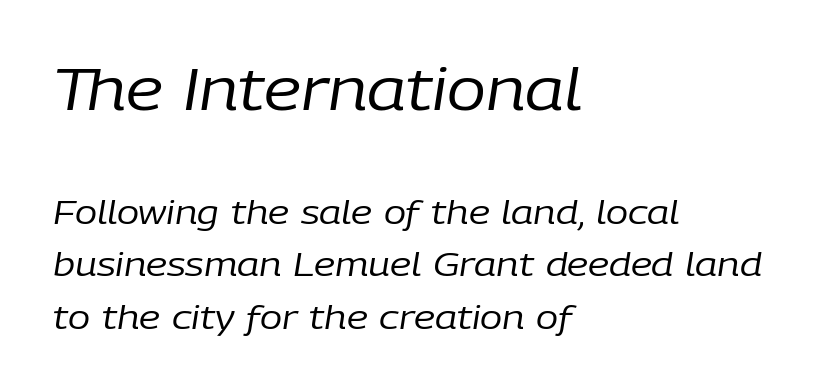
{"italic": "yes", "lean": "right", "slant_degrees": 9, "bold": "no", "weight": "regular", "width": "normal", "stroke_contrast": "low", "x_height": "medium", "monospaced": "no", "underline": "no", "align": "left", "line_spacing": "normal", "line_spacing_ratio": 1.59, "letter_spacing": "normal", "letter_spacing_em": 0.0, "larger_block": "first", "size_ratio": 1.76, "glyph_px": 58}
